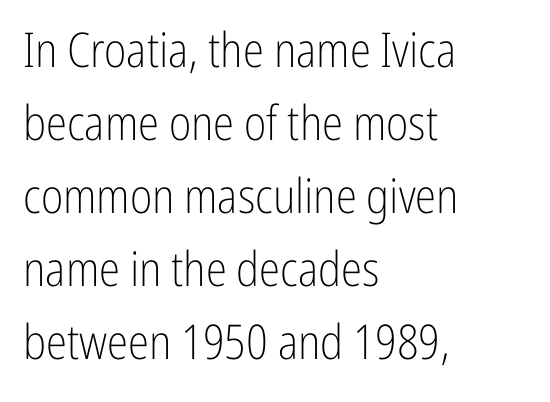
Q: Is the text bold? A: No.
Q: Is the text italic (slanted)? A: No, it is upright.
Q: Is the typeface a serif or a sans-serif typeface? A: Sans-serif.
Q: Is the text underlined? A: No.
Q: How is the paragraph aligned? A: Left-aligned.
Q: Is the spacing between letters normal or unusually wide? A: Normal.
Q: Is the spacing between lines tight, normal or loose? A: Normal.
Q: Width (condensed, normal, or wide)? A: Condensed.
Q: Stroke contrast? A: Low.
Q: x-height? A: Medium.
Q: Monospaced? A: No.
